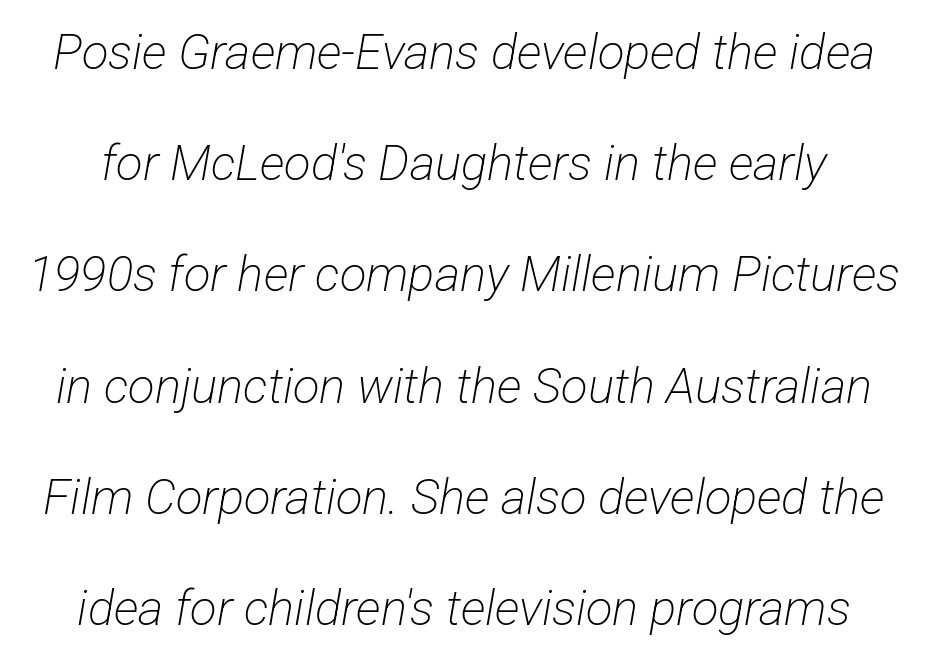
{"serif": "no", "bold": "no", "weight": "light", "width": "condensed", "stroke_contrast": "low", "x_height": "medium", "monospaced": "no", "underline": "no", "line_spacing": "loose", "line_spacing_ratio": 2.27, "letter_spacing": "normal", "letter_spacing_em": 0.0, "glyph_px": 49}
